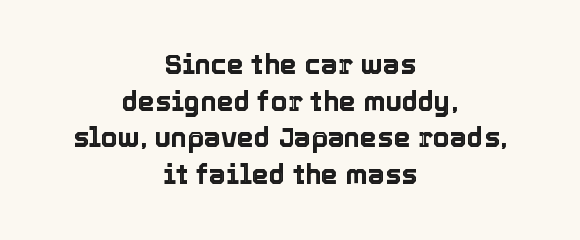
{"italic": "no", "underline": "no", "align": "center", "line_spacing": "normal", "line_spacing_ratio": 1.36, "letter_spacing": "normal", "letter_spacing_em": 0.0, "glyph_px": 27}
